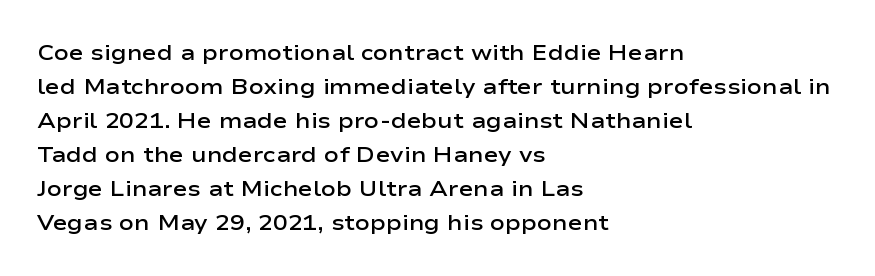
The image shows 22 px text type, upright; set left-aligned, normal line spacing (1.55x), normal letter spacing, not underlined.
